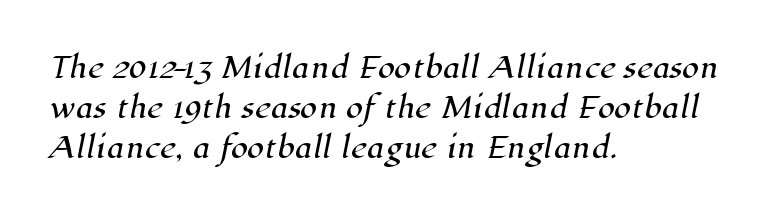
Q: Is the typeface a serif or a sans-serif typeface? A: Serif.
Q: Is the text underlined? A: No.
Q: How is the paragraph aligned? A: Left-aligned.
Q: Is the spacing between letters normal or unusually wide? A: Normal.
Q: Is the spacing between lines tight, normal or loose? A: Normal.
Q: Width (condensed, normal, or wide)? A: Normal.
Q: Stroke contrast? A: High.
Q: x-height? A: Medium.
Q: Monospaced? A: No.
